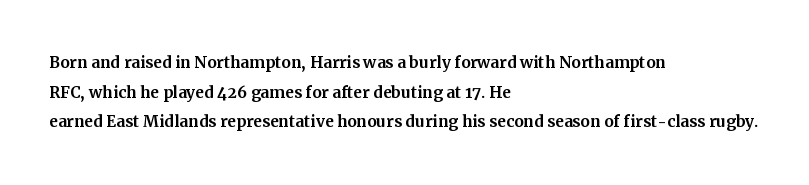
{"italic": "no", "underline": "no", "align": "left", "line_spacing": "normal", "line_spacing_ratio": 1.41, "letter_spacing": "normal", "letter_spacing_em": 0.0, "glyph_px": 21}
